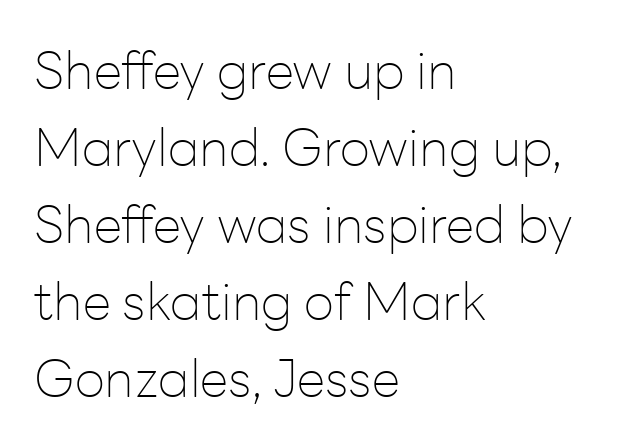
Leftover space on each line is placed entirely after the last word. No heavy texture on the line: the type isn't bold. A typesetter would call this proportional, since set widths differ per character. It's the straight-up-and-down kind of type. What kind of face is this? One without serifs — a sans.
